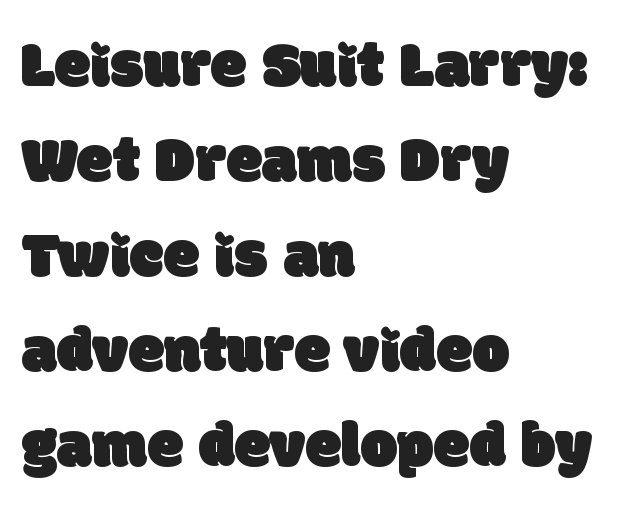
{"serif": "no", "width": "normal", "stroke_contrast": "low", "x_height": "large", "monospaced": "no", "underline": "no", "align": "left", "line_spacing": "normal", "line_spacing_ratio": 1.46, "letter_spacing": "normal", "letter_spacing_em": 0.0, "glyph_px": 65}
